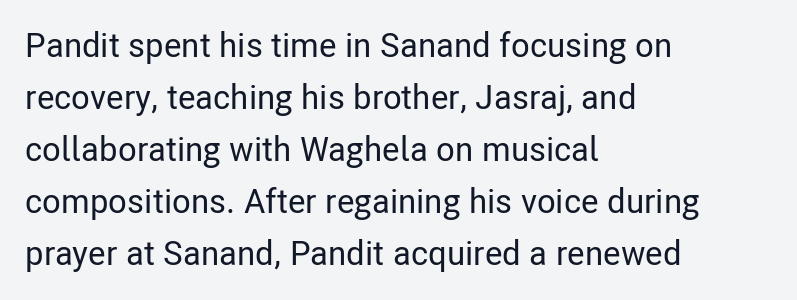
{"serif": "no", "italic": "no", "width": "condensed", "stroke_contrast": "low", "x_height": "medium", "monospaced": "no", "underline": "no", "align": "left", "line_spacing": "normal", "line_spacing_ratio": 1.53, "letter_spacing": "normal", "letter_spacing_em": 0.0, "glyph_px": 34}
